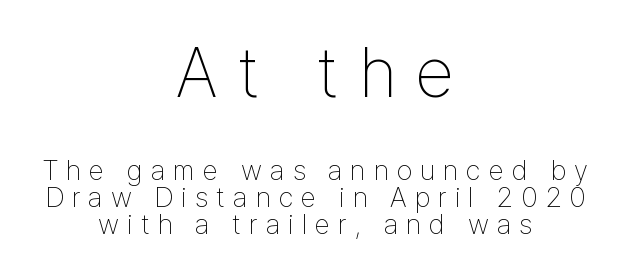
{"serif": "no", "italic": "no", "bold": "no", "weight": "thin", "width": "condensed", "stroke_contrast": "low", "x_height": "medium", "monospaced": "no", "underline": "no", "align": "center", "line_spacing": "tight", "line_spacing_ratio": 0.96, "letter_spacing": "wide", "letter_spacing_em": 0.29, "larger_block": "first", "size_ratio": 2.5, "glyph_px": 70}
